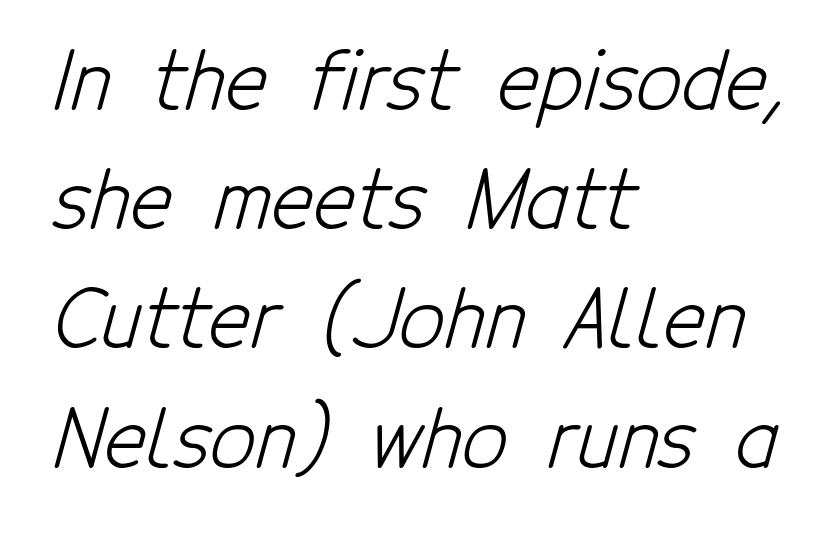
The image shows 80 px light, condensed sans-serif type; set left-aligned, normal line spacing (1.49x), normal letter spacing, not underlined; low stroke contrast and a medium x-height.
